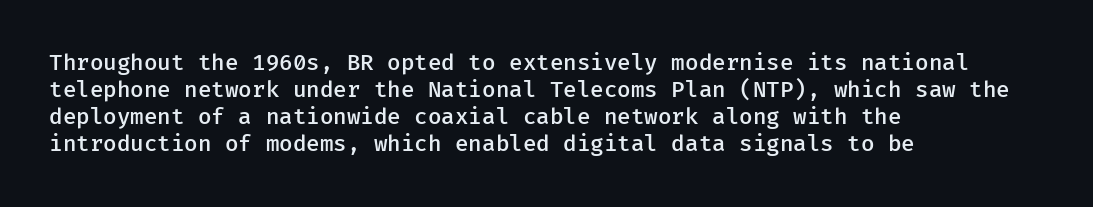
Letters rest on an invisible, unmarked baseline. Notice how the stems are strictly vertical — no italics here. In terms of letterspacing, this is plain default setting. This is moderately heavy type, rendered in semibold. Reading down the block, your eye returns to a fixed left position each line.
